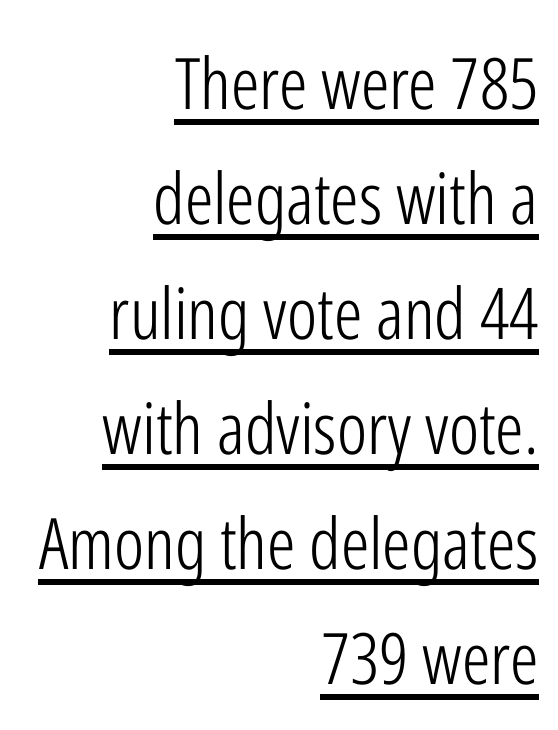
Horizontally, the lines are justified to the trailing edge only. The typesetter has applied underlining to the passage shown. Each stroke keeps to a modest, everyday thickness or less. Italic: no, the glyphs are upright roman. The rendering uses natural spacing where letterforms have individual widths. Check where the strokes stop: nothing finishes them off — pure sans.
